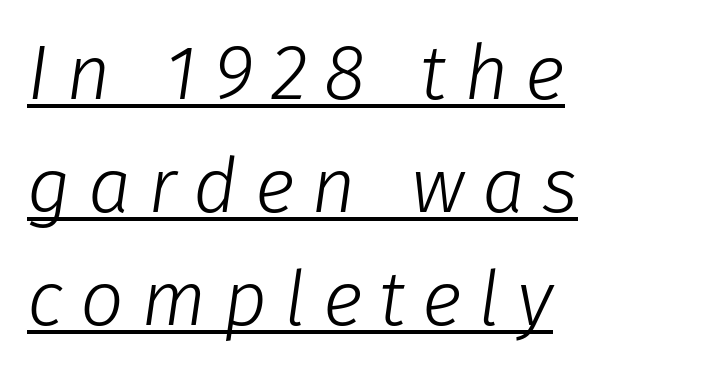
Q: Is the text bold? A: No.
Q: Is the text italic (slanted)? A: Yes, it leans right by about 8 degrees.
Q: Is the text underlined? A: Yes.
Q: How is the paragraph aligned? A: Left-aligned.
Q: Is the spacing between letters normal or unusually wide? A: Unusually wide.
Q: Is the spacing between lines tight, normal or loose? A: Normal.
Q: Width (condensed, normal, or wide)? A: Normal.
Q: Stroke contrast? A: Low.
Q: x-height? A: Medium.
Q: Monospaced? A: No.
